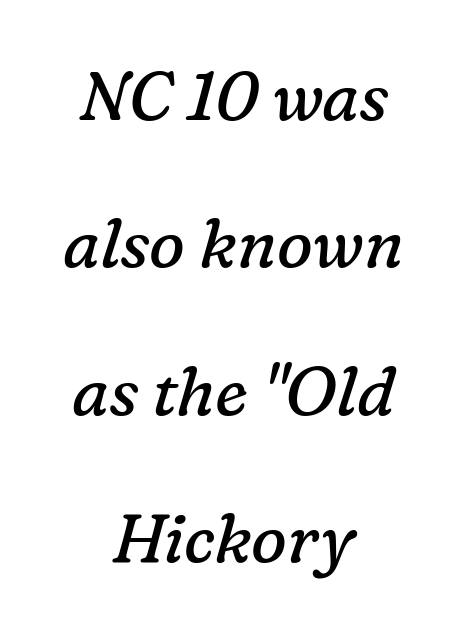
The image shows 67 px regular-weight serif type, italic (leaning right); set centered, loose line spacing (2.2x), normal letter spacing, not underlined; low stroke contrast and a medium x-height.
